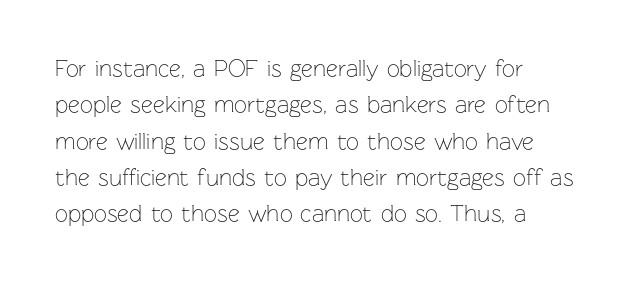
The image shows 23 px text type, upright; set left-aligned, normal line spacing (1.58x), normal letter spacing, not underlined.
